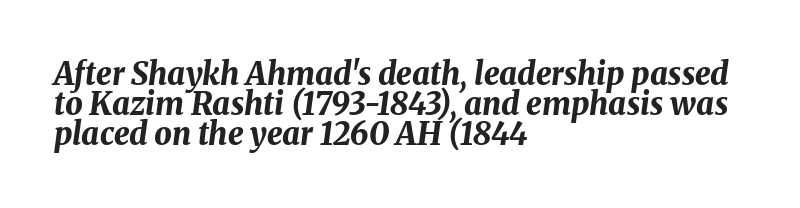
{"italic": "yes", "lean": "right", "slant_degrees": 8, "bold": "yes", "weight": "bold", "width": "normal", "stroke_contrast": "medium", "x_height": "medium", "monospaced": "no", "underline": "no", "align": "left", "line_spacing": "tight", "line_spacing_ratio": 0.96, "letter_spacing": "normal", "letter_spacing_em": 0.0, "glyph_px": 31}
